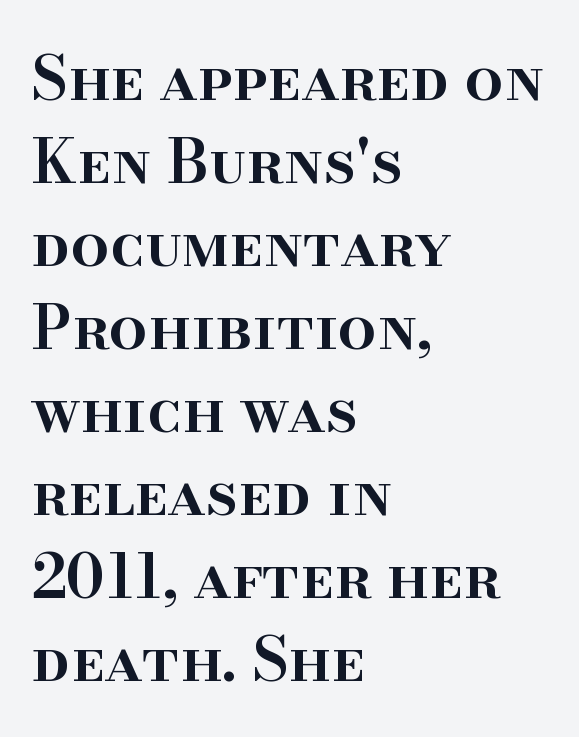
Q: Is the text bold? A: Semi-bold.
Q: Is the text italic (slanted)? A: No, it is upright.
Q: Is the typeface a serif or a sans-serif typeface? A: Serif.
Q: Is the text underlined? A: No.
Q: How is the paragraph aligned? A: Left-aligned.
Q: Is the spacing between letters normal or unusually wide? A: Normal.
Q: Is the spacing between lines tight, normal or loose? A: Normal.
Q: Width (condensed, normal, or wide)? A: Normal.
Q: Stroke contrast? A: High.
Q: x-height? A: Small.
Q: Monospaced? A: No.
